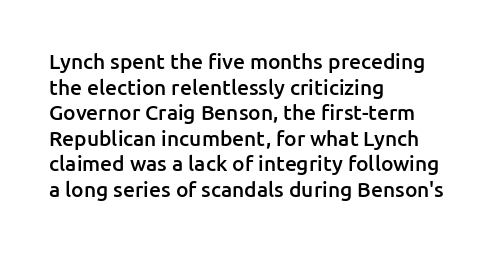
The image shows 21 px text type, upright; set left-aligned, line spacing 1.22x, normal letter spacing, not underlined.
